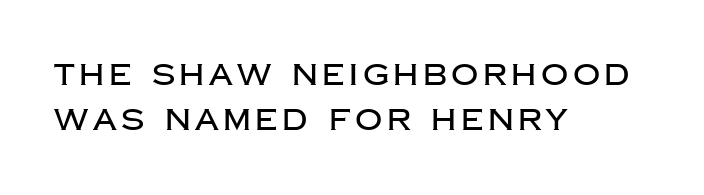
Q: Is the text italic (slanted)? A: No, it is upright.
Q: Is the typeface a serif or a sans-serif typeface? A: Sans-serif.
Q: Is the text underlined? A: No.
Q: How is the paragraph aligned? A: Left-aligned.
Q: Is the spacing between lines tight, normal or loose? A: Normal.
Q: Width (condensed, normal, or wide)? A: Normal.
Q: Stroke contrast? A: Low.
Q: x-height? A: Large.
Q: Monospaced? A: No.
